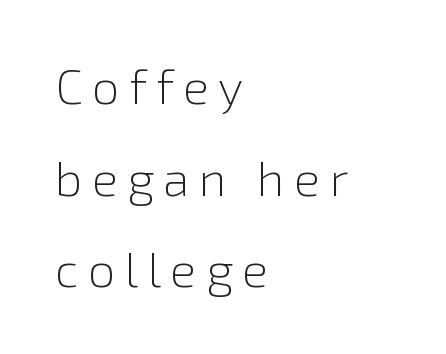
{"serif": "no", "italic": "no", "bold": "no", "weight": "light", "width": "normal", "x_height": "medium", "monospaced": "no", "underline": "no", "align": "left", "line_spacing_ratio": 1.87, "glyph_px": 49}
